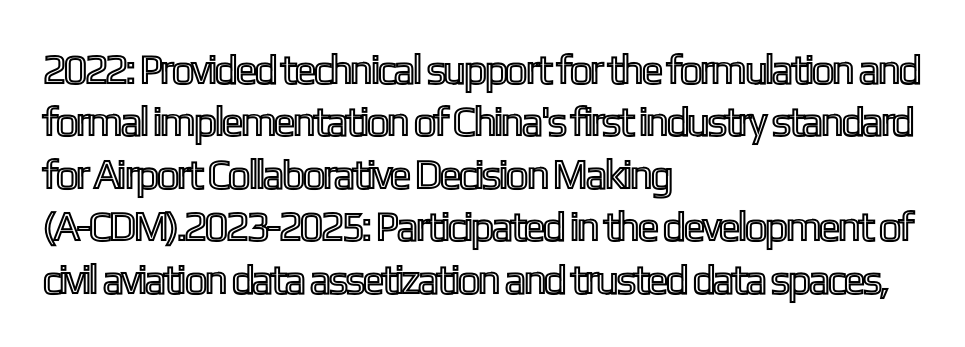
Looks like regular typesetting: each glyph gets only the width it needs. Layout note: lines flush left. Do the letters lean? They stand straight. Glyph-to-glyph distance matches everyday printed text. Type without underlining.
